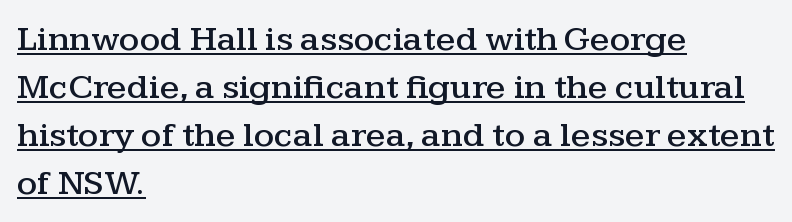
{"serif": "yes", "italic": "no", "width": "wide", "stroke_contrast": "medium", "x_height": "medium", "monospaced": "no", "underline": "yes", "align": "left", "line_spacing": "normal", "line_spacing_ratio": 1.33, "letter_spacing": "normal", "letter_spacing_em": 0.0, "glyph_px": 36}
